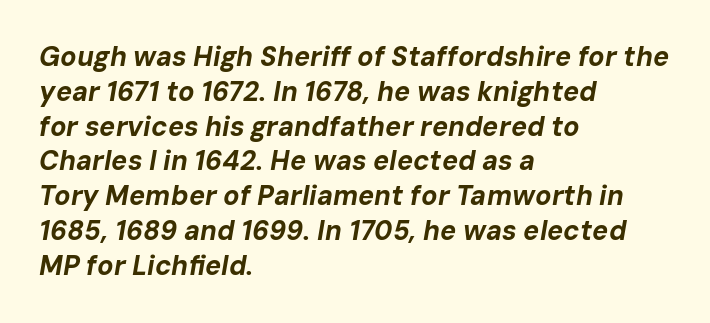
{"italic": "yes", "lean": "right", "slant_degrees": 10, "bold": "yes", "underline": "no", "align": "left", "line_spacing": "normal", "line_spacing_ratio": 1.29, "letter_spacing": "normal", "letter_spacing_em": 0.0, "glyph_px": 27}
